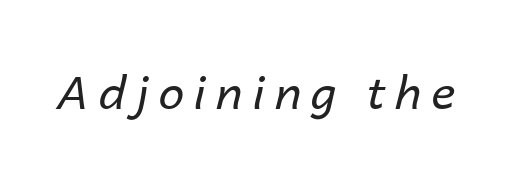
The image shows 46 px regular-weight type, italic (leaning right); set unusually wide letter spacing (+0.21 em), not underlined; low stroke contrast and a medium x-height.
